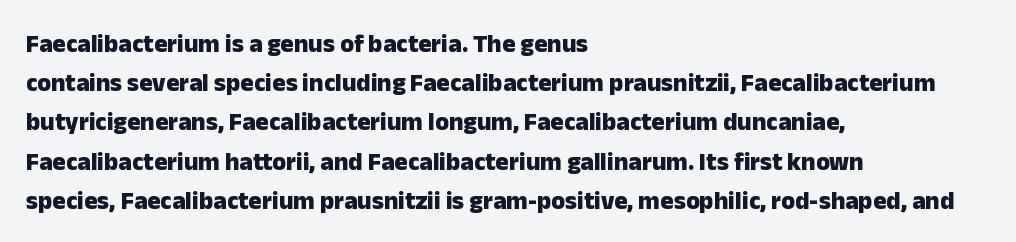
{"italic": "no", "bold": "yes", "underline": "no", "align": "left", "line_spacing": "normal", "line_spacing_ratio": 1.57, "letter_spacing": "normal", "letter_spacing_em": 0.0, "glyph_px": 25}
